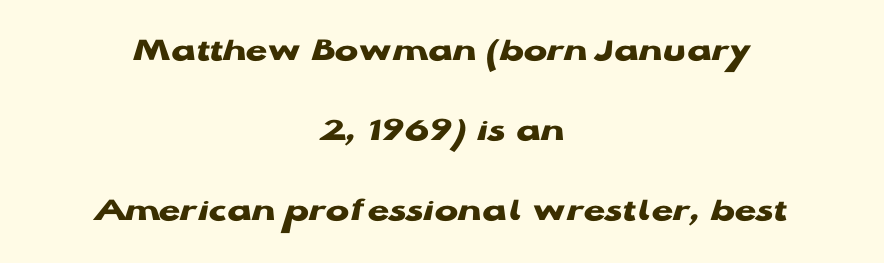
Glance below the letters and you will spot only blank space. Reading down the block, each line starts at a different indent, mirrored at its end. Baseline-to-baseline distance is far greater than the letter height. Each letter's strokes conclude bluntly, with no projecting serifs.
